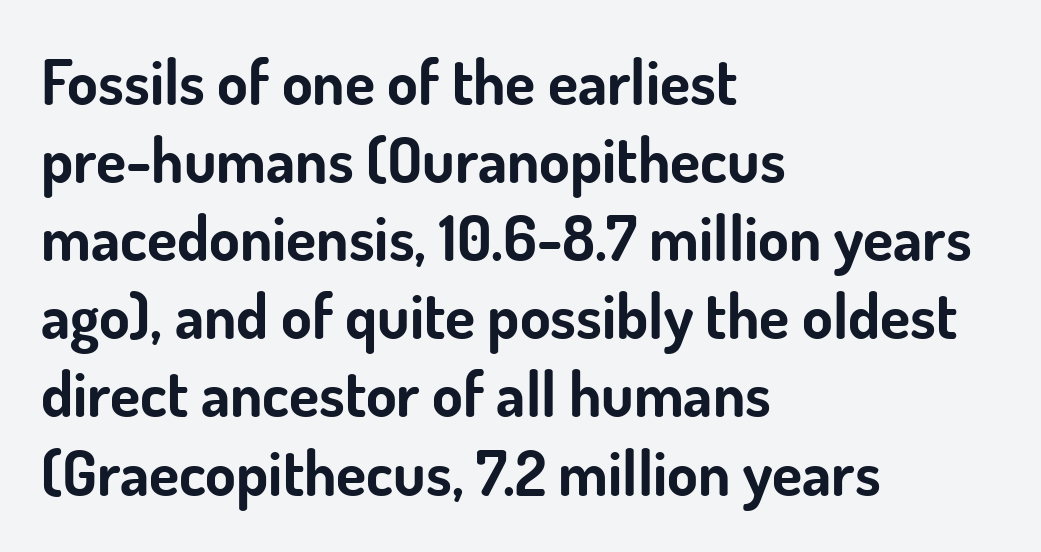
Q: Is the text bold? A: Yes.
Q: Is the text italic (slanted)? A: No, it is upright.
Q: Is the typeface a serif or a sans-serif typeface? A: Sans-serif.
Q: Is the text underlined? A: No.
Q: How is the paragraph aligned? A: Left-aligned.
Q: Is the spacing between letters normal or unusually wide? A: Normal.
Q: Is the spacing between lines tight, normal or loose? A: Normal.
Q: Width (condensed, normal, or wide)? A: Normal.
Q: Stroke contrast? A: Low.
Q: x-height? A: Small.
Q: Monospaced? A: No.
